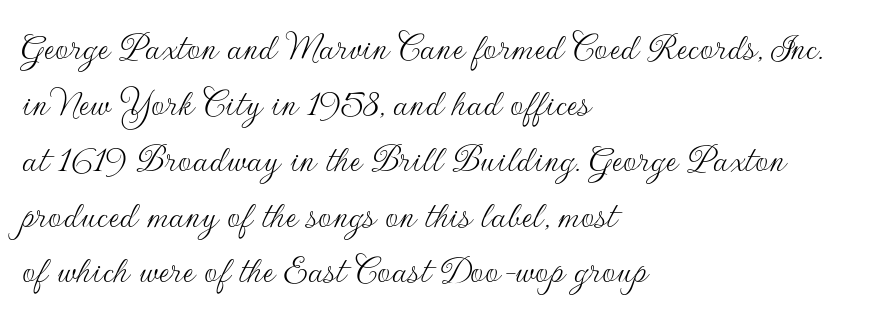
The image shows 42 px thin sans-serif type; set left-aligned, normal line spacing (1.33x), normal letter spacing, not underlined; low stroke contrast and a small x-height.
